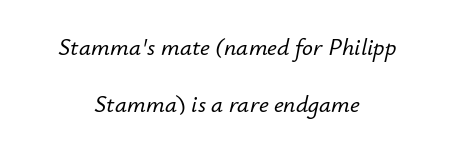
Q: Is the text italic (slanted)? A: Yes, it leans right by about 12 degrees.
Q: Is the text underlined? A: No.
Q: How is the paragraph aligned? A: Centered.
Q: Is the spacing between letters normal or unusually wide? A: Normal.
Q: Is the spacing between lines tight, normal or loose? A: Loose.
